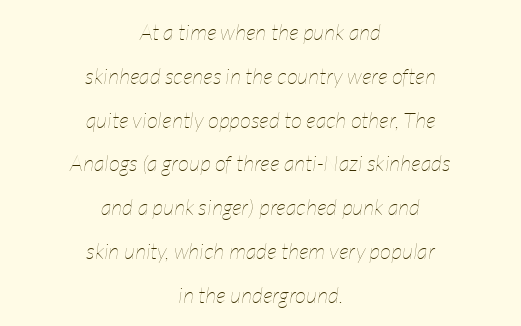
Vertical spacing — loose. These lines are centered, leaving both edges ragged. Is the type slanted? Yes — the strokes lean at a clear angle. Here the glyphs are tracked normally, forming tight word shapes. Honestly, there is no underline to notice here at all.
